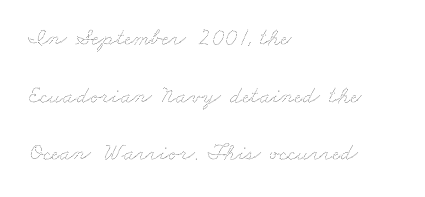
These lines are set flush left with a ragged right edge. Here the glyphs are tracked normally, forming tight word shapes. What's the leading like? Stretched, with rows far apart. Summary of weight: not heavy and not bold. The foot of each line stays bare and open.
